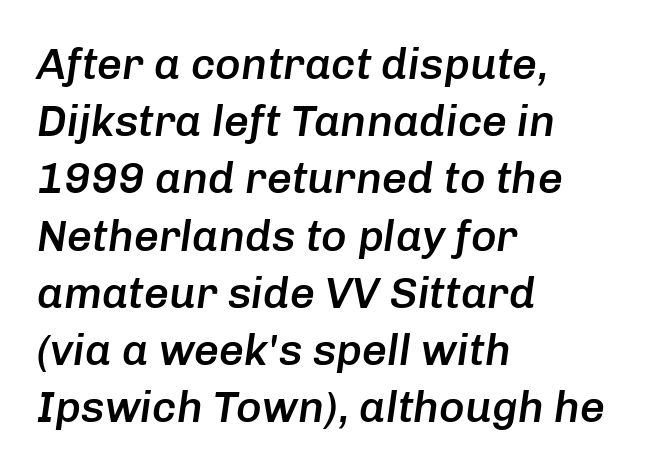
Q: Is the text bold? A: Semi-bold.
Q: Is the text italic (slanted)? A: Yes, it leans right by about 8 degrees.
Q: Is the text underlined? A: No.
Q: How is the paragraph aligned? A: Left-aligned.
Q: Is the spacing between letters normal or unusually wide? A: Normal.
Q: Is the spacing between lines tight, normal or loose? A: Normal.
Q: Width (condensed, normal, or wide)? A: Normal.
Q: Stroke contrast? A: Low.
Q: x-height? A: Medium.
Q: Monospaced? A: No.
